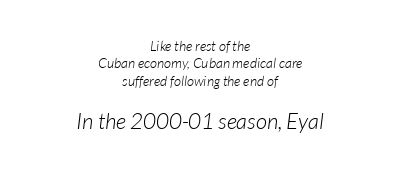
What stands out about the letter spacing? Nothing — it is the standard amount. The face used here has a pronounced slope to its letters. These glyphs show unthickened strokes, regular width or finer. The string is rendered with underlining switched off. The block sitting lower on the canvas is the one with enlarged characters. These lines stack symmetrically, like a column narrowing and widening about its center.
